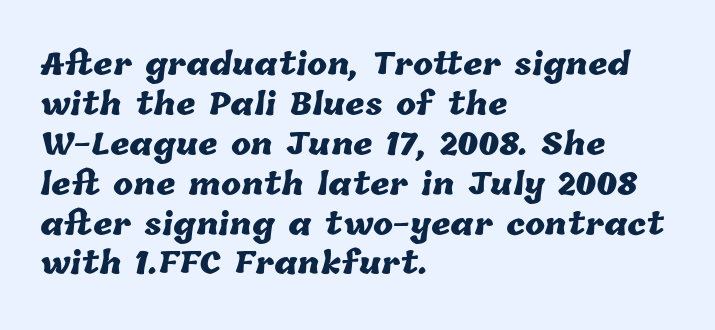
{"bold": "yes", "weight": "heavy", "width": "normal", "stroke_contrast": "low", "x_height": "medium", "monospaced": "no", "underline": "no", "align": "left", "line_spacing": "normal", "line_spacing_ratio": 1.33, "letter_spacing": "normal", "letter_spacing_em": 0.0, "glyph_px": 30}
